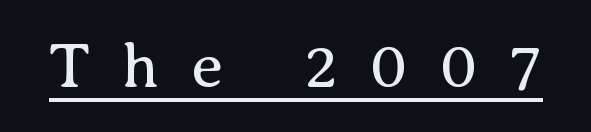
{"serif": "yes", "italic": "no", "bold": "no", "weight": "regular", "width": "normal", "stroke_contrast": "medium", "x_height": "medium", "monospaced": "no", "underline": "yes", "letter_spacing": "wide", "letter_spacing_em": 0.5, "glyph_px": 64}
